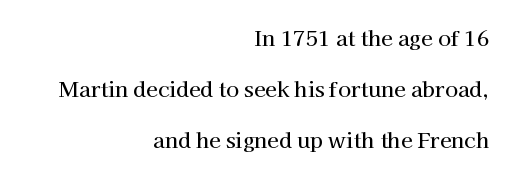
Q: Is the text italic (slanted)? A: No, it is upright.
Q: Is the text underlined? A: No.
Q: How is the paragraph aligned? A: Right-aligned.
Q: Is the spacing between letters normal or unusually wide? A: Normal.
Q: Is the spacing between lines tight, normal or loose? A: Loose.
